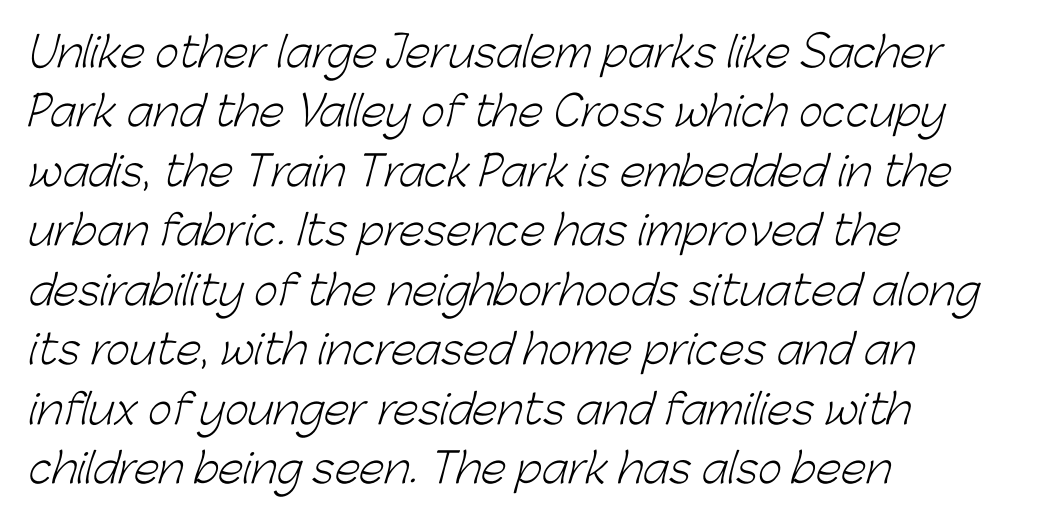
Q: Is the text bold? A: No.
Q: Is the typeface a serif or a sans-serif typeface? A: Sans-serif.
Q: Is the text underlined? A: No.
Q: How is the paragraph aligned? A: Left-aligned.
Q: Is the spacing between letters normal or unusually wide? A: Normal.
Q: Is the spacing between lines tight, normal or loose? A: Normal.
Q: Width (condensed, normal, or wide)? A: Normal.
Q: Stroke contrast? A: Low.
Q: x-height? A: Medium.
Q: Monospaced? A: No.
